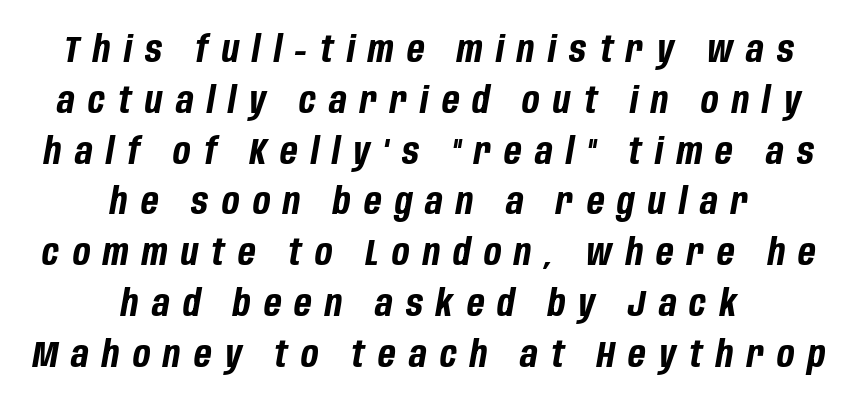
The image shows 36 px bold, condensed type, italic (leaning right); set centered, normal line spacing (1.41x), unusually wide letter spacing (+0.37 em), not underlined; low stroke contrast and a large x-height.
